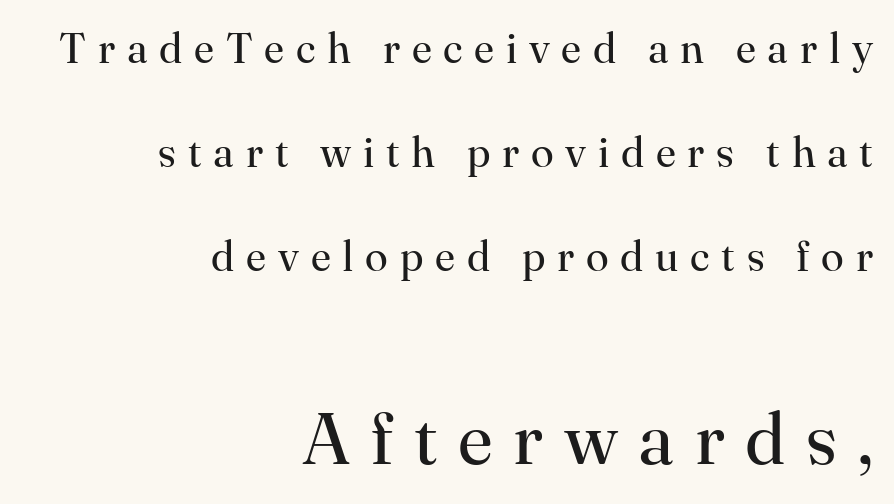
Underline: absent. These lines are rendered in a variable-pitch font. Each new line begins a long way beneath the previous one. The horizontal fit of the characters is loose and conspicuously gappy. Is the type heavy? It reads as light-to-regular instead.
